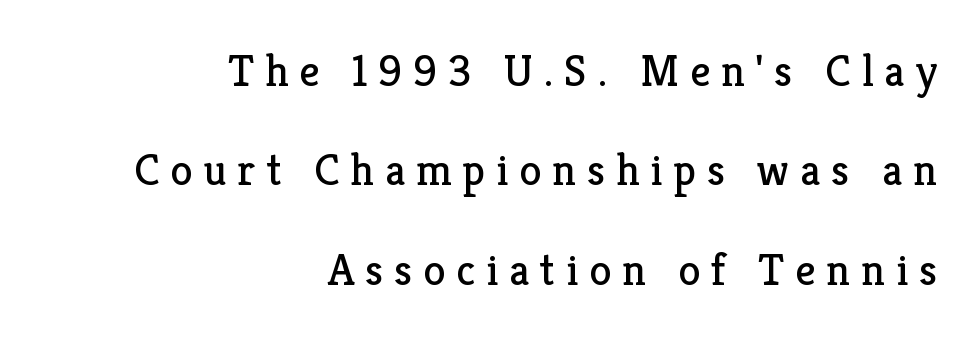
Look at the bottom of the vertical strokes: they flare into serifs here. The letterforms stand isolated, each surrounded by extra space. Which margin do the lines hug? The right one — the left edge is uneven. The letters advance in unequal steps, a hallmark of proportional type.
